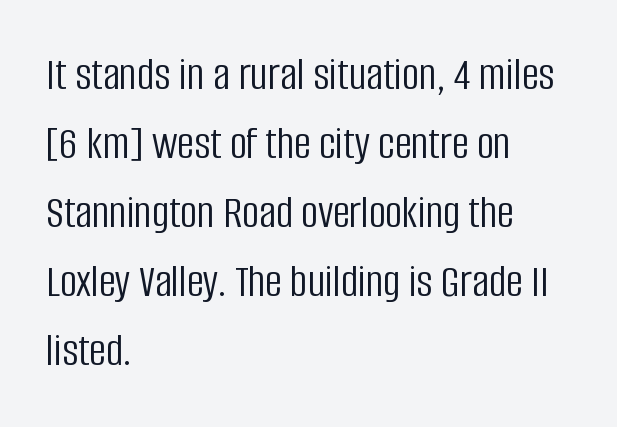
Q: Is the text bold? A: No.
Q: Is the text italic (slanted)? A: No, it is upright.
Q: Is the typeface a serif or a sans-serif typeface? A: Sans-serif.
Q: Is the text underlined? A: No.
Q: How is the paragraph aligned? A: Left-aligned.
Q: Is the spacing between letters normal or unusually wide? A: Normal.
Q: Is the spacing between lines tight, normal or loose? A: Normal.
Q: Width (condensed, normal, or wide)? A: Condensed.
Q: Stroke contrast? A: Low.
Q: x-height? A: Large.
Q: Monospaced? A: No.
